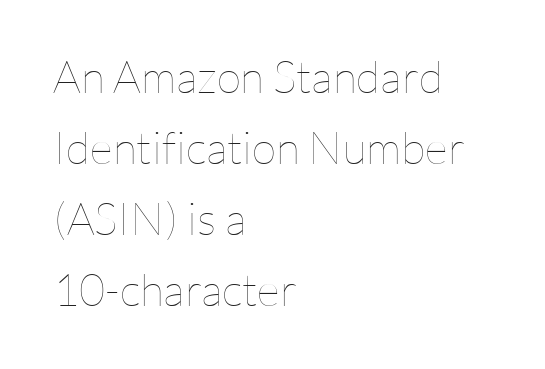
The image shows 45 px thin type, upright; set left-aligned, normal line spacing (1.58x), normal letter spacing, not underlined; low stroke contrast and a medium x-height.
